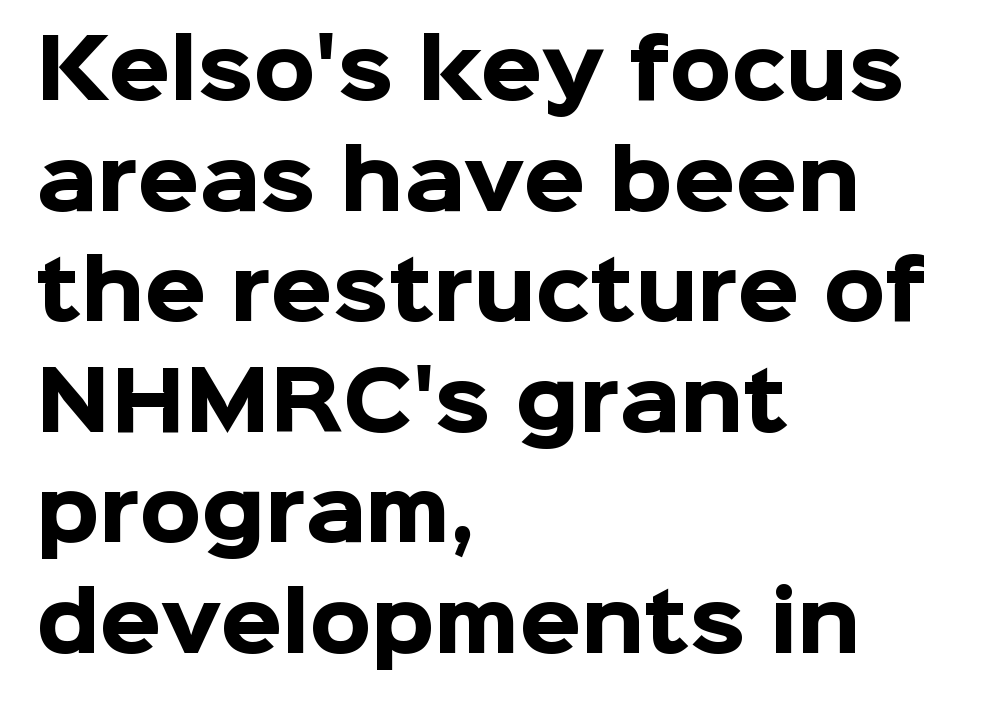
Q: Is the text bold? A: Yes.
Q: Is the text italic (slanted)? A: No, it is upright.
Q: Is the typeface a serif or a sans-serif typeface? A: Sans-serif.
Q: Is the text underlined? A: No.
Q: How is the paragraph aligned? A: Left-aligned.
Q: Is the spacing between letters normal or unusually wide? A: Normal.
Q: Is the spacing between lines tight, normal or loose? A: Normal.
Q: Width (condensed, normal, or wide)? A: Normal.
Q: Stroke contrast? A: Low.
Q: x-height? A: Medium.
Q: Monospaced? A: No.
